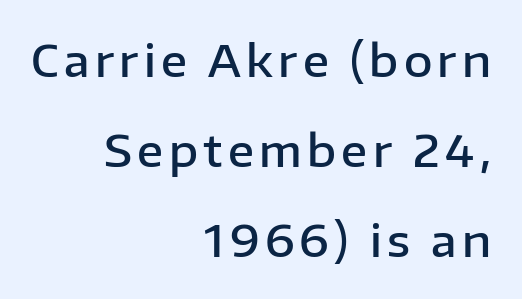
The image shows 44 px semibold sans-serif type, upright; set right-aligned, loose line spacing (2.05x), not underlined; low stroke contrast and a medium x-height.
